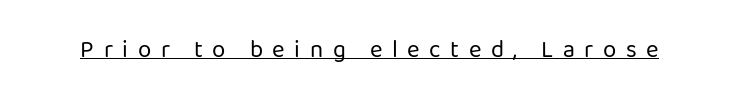
{"italic": "no", "bold": "no", "underline": "yes", "letter_spacing": "wide", "letter_spacing_em": 0.4, "glyph_px": 24}
